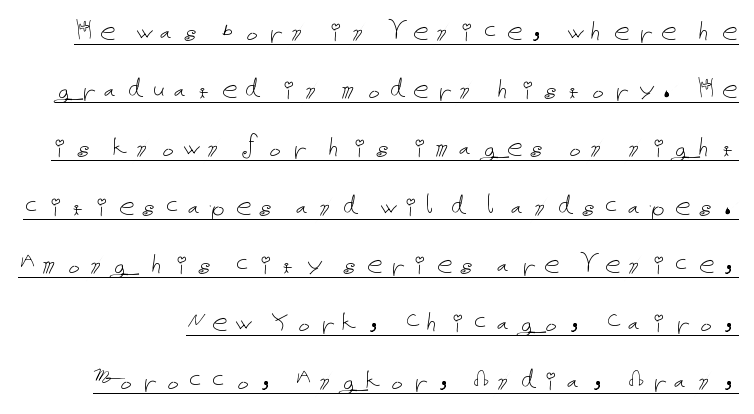
Q: Is the text bold? A: No.
Q: Is the text italic (slanted)? A: No, it is upright.
Q: Is the text underlined? A: Yes.
Q: Width (condensed, normal, or wide)? A: Normal.
Q: Stroke contrast? A: Low.
Q: x-height? A: Medium.
